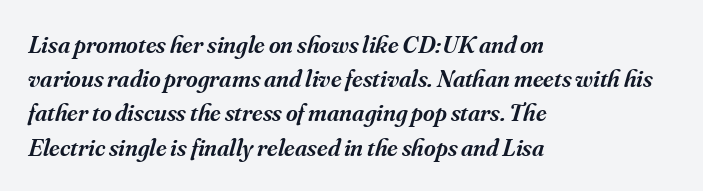
The image shows 25 px text type, italic (leaning right); set left-aligned, normal line spacing (1.37x), normal letter spacing, not underlined.
